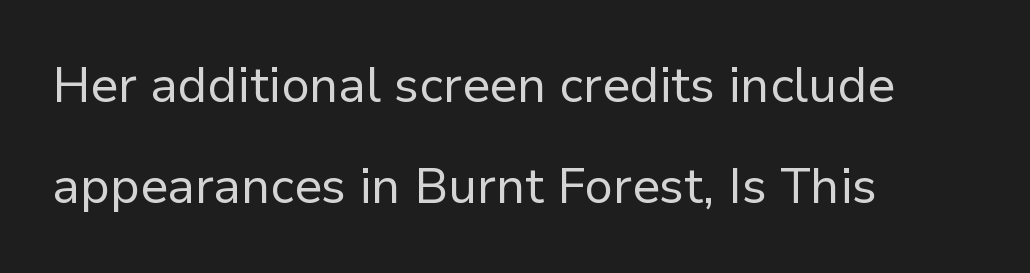
Vertically, the passage feels expansive, rows floating well apart. Caption: standard tracking, unaltered. Nobody drew a line under any word here. The text was rendered using a sans face with plain stroke endings.
